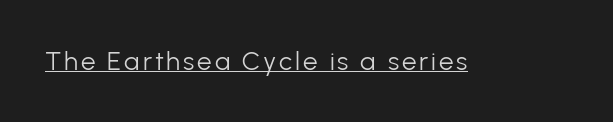
Notice how a bar underscores the lettering throughout. This is not heavy type; no bold has been used. The font's upright variant was chosen for this text.
